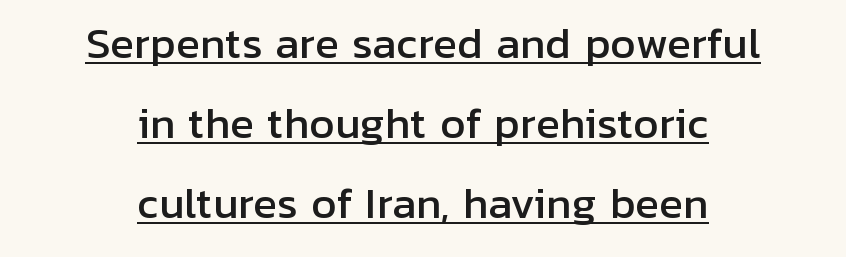
Q: Is the text italic (slanted)? A: No, it is upright.
Q: Is the typeface a serif or a sans-serif typeface? A: Sans-serif.
Q: Is the text underlined? A: Yes.
Q: How is the paragraph aligned? A: Centered.
Q: Is the spacing between letters normal or unusually wide? A: Normal.
Q: Is the spacing between lines tight, normal or loose? A: Loose.
Q: Width (condensed, normal, or wide)? A: Normal.
Q: Stroke contrast? A: Low.
Q: x-height? A: Medium.
Q: Monospaced? A: No.
